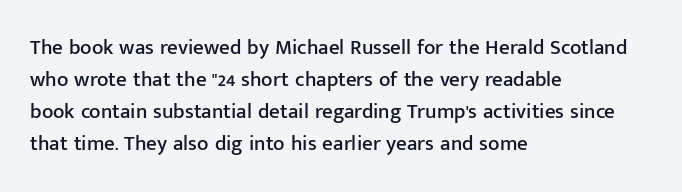
{"italic": "no", "underline": "no", "align": "left", "line_spacing": "normal", "line_spacing_ratio": 1.52, "letter_spacing": "normal", "letter_spacing_em": 0.0, "glyph_px": 21}
